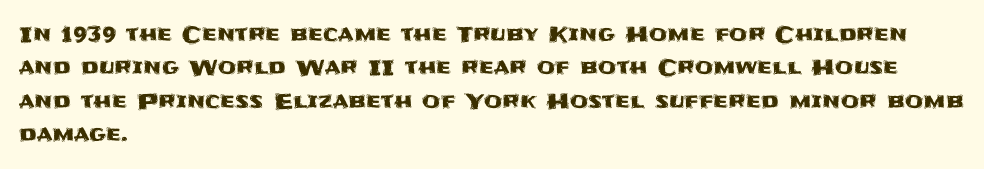
The image shows 21 px text type, upright; set left-aligned, normal line spacing (1.59x), normal letter spacing, not underlined.
